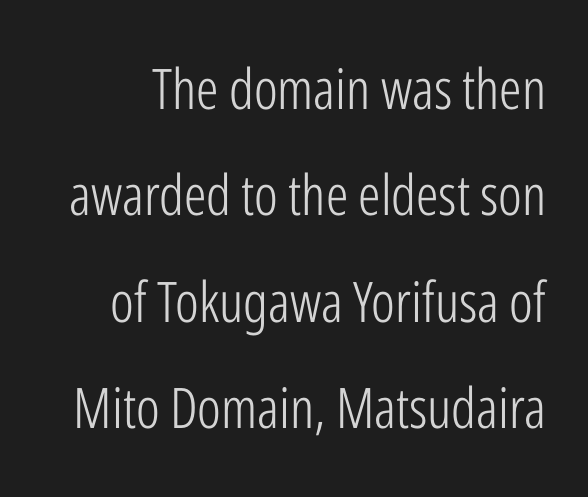
{"serif": "no", "italic": "no", "bold": "no", "weight": "light", "width": "condensed", "stroke_contrast": "low", "x_height": "medium", "monospaced": "no", "underline": "no", "line_spacing": "loose", "line_spacing_ratio": 1.9, "letter_spacing": "normal", "letter_spacing_em": 0.0, "glyph_px": 56}
